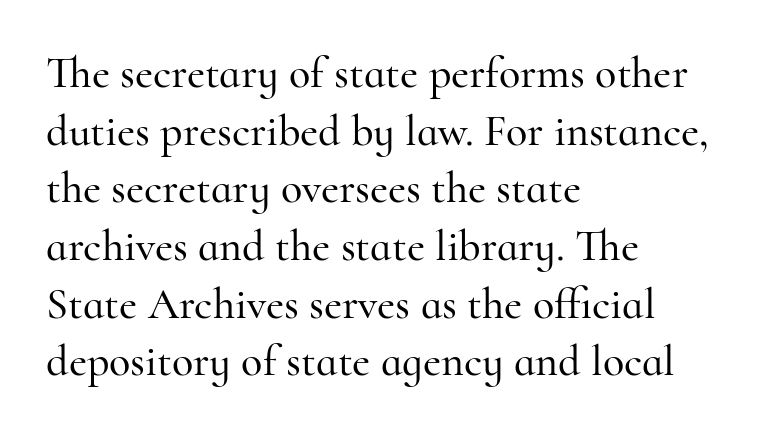
The image shows 44 px serif type, upright; set left-aligned, normal line spacing (1.31x), normal letter spacing, not underlined; high stroke contrast and a small x-height.
